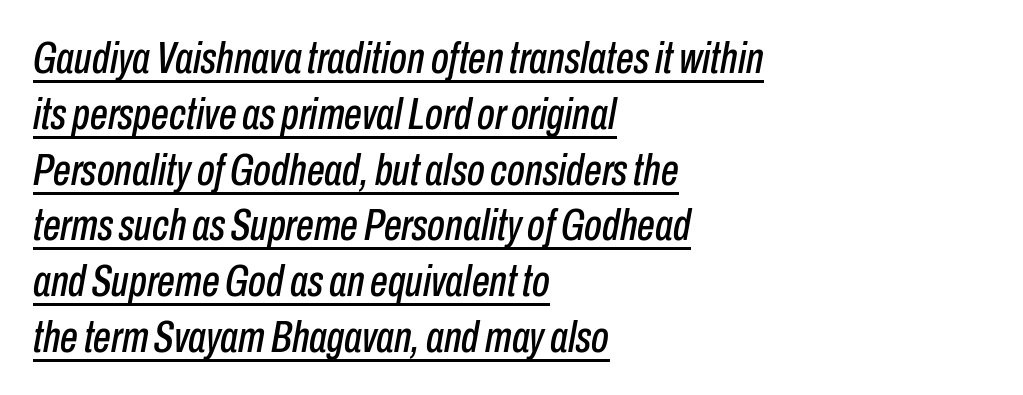
The image shows 45 px condensed type, italic (leaning right); set left-aligned, line spacing 1.24x, normal letter spacing, underlined; low stroke contrast and a medium x-height.
